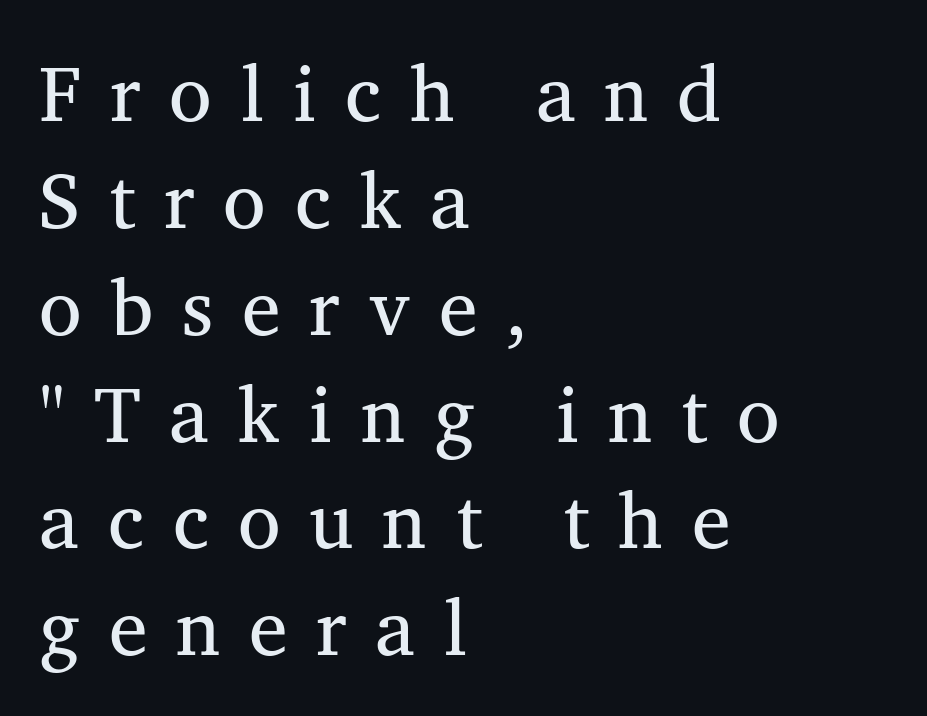
The image shows 78 px regular-weight serif type; set left-aligned, normal line spacing (1.37x), unusually wide letter spacing (+0.37 em), not underlined; medium stroke contrast and a medium x-height.
